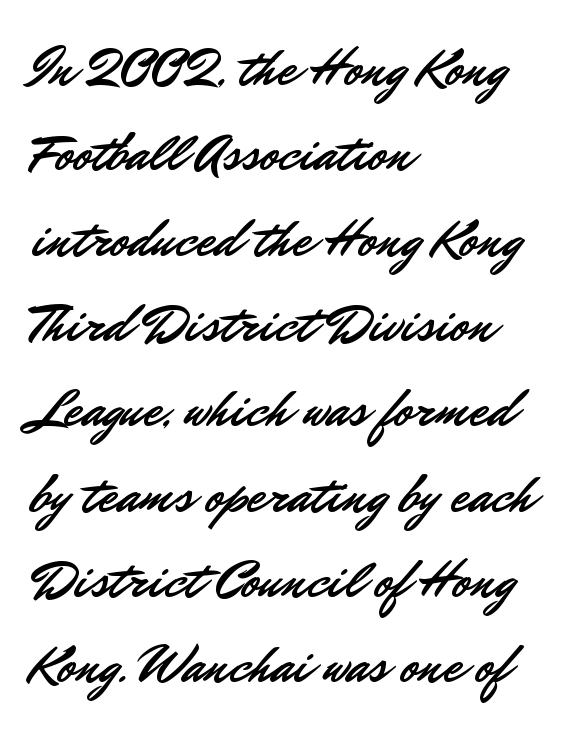
{"serif": "no", "width": "normal", "stroke_contrast": "low", "x_height": "small", "monospaced": "no", "underline": "no", "align": "left", "line_spacing": "normal", "line_spacing_ratio": 1.58, "letter_spacing": "normal", "letter_spacing_em": 0.0, "glyph_px": 54}
